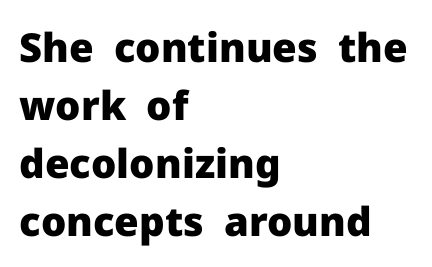
Q: Is the text bold? A: Yes.
Q: Is the text italic (slanted)? A: No, it is upright.
Q: Is the typeface a serif or a sans-serif typeface? A: Sans-serif.
Q: Is the text underlined? A: No.
Q: How is the paragraph aligned? A: Left-aligned.
Q: Is the spacing between letters normal or unusually wide? A: Normal.
Q: Is the spacing between lines tight, normal or loose? A: Normal.
Q: Width (condensed, normal, or wide)? A: Normal.
Q: Stroke contrast? A: Low.
Q: x-height? A: Medium.
Q: Monospaced? A: No.
